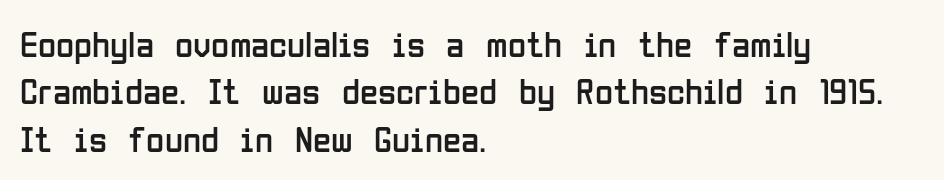
The image shows 37 px regular-weight, condensed sans-serif type, upright; set left-aligned, normal line spacing (1.28x), normal letter spacing, not underlined; low stroke contrast and a medium x-height.
